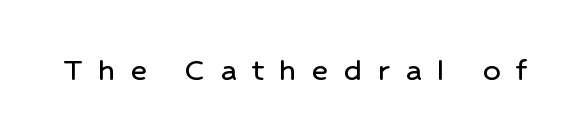
{"serif": "no", "italic": "no", "width": "normal", "stroke_contrast": "low", "x_height": "medium", "monospaced": "no", "underline": "no", "letter_spacing": "wide", "letter_spacing_em": 0.44, "glyph_px": 35}
